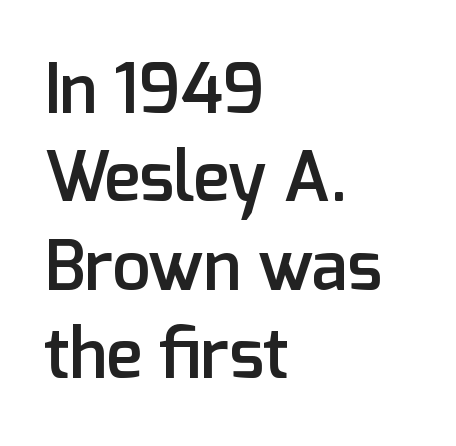
Moderately thickened strokes mark this as semibold type. Does the copy run flush right? No — it runs flush left. This sample has the flowing, uneven cadence of proportional lettering. A typesetter would call this leading conventional body-copy spacing. Plain, unruled lines of type.
